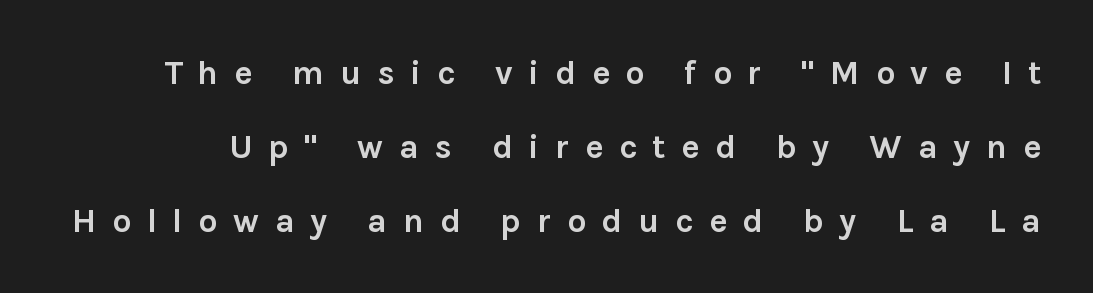
Q: Is the text bold? A: Yes.
Q: Is the text italic (slanted)? A: No, it is upright.
Q: Is the typeface a serif or a sans-serif typeface? A: Sans-serif.
Q: Is the text underlined? A: No.
Q: Is the spacing between letters normal or unusually wide? A: Unusually wide.
Q: Is the spacing between lines tight, normal or loose? A: Loose.
Q: Width (condensed, normal, or wide)? A: Normal.
Q: Stroke contrast? A: Low.
Q: x-height? A: Medium.
Q: Monospaced? A: No.
